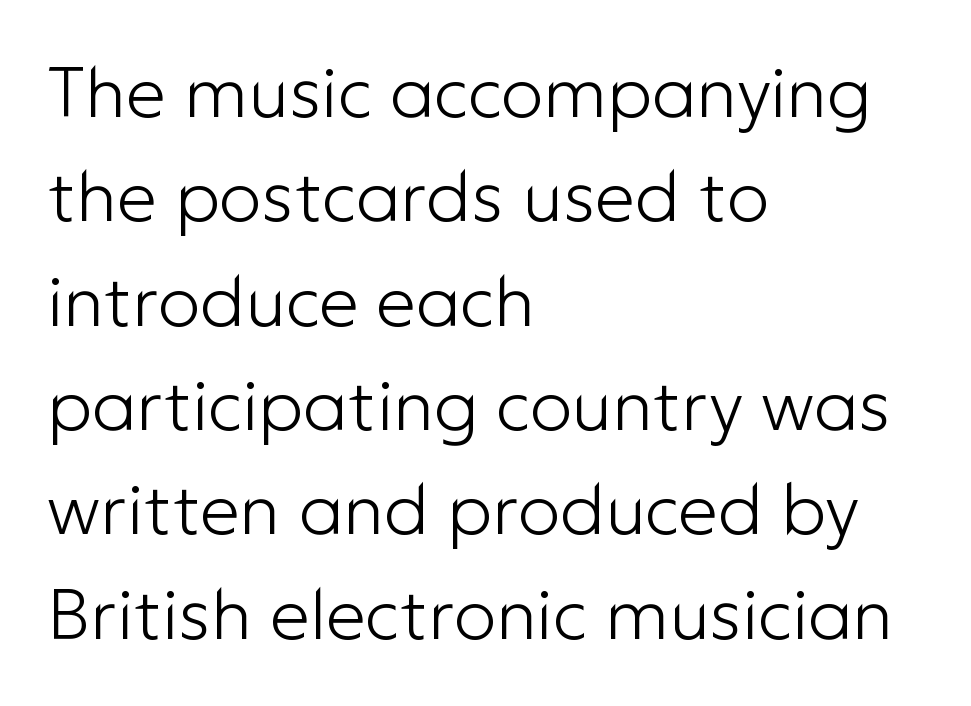
The image shows 71 px light sans-serif type, upright; set left-aligned, normal line spacing (1.47x), normal letter spacing, not underlined; low stroke contrast and a medium x-height.
